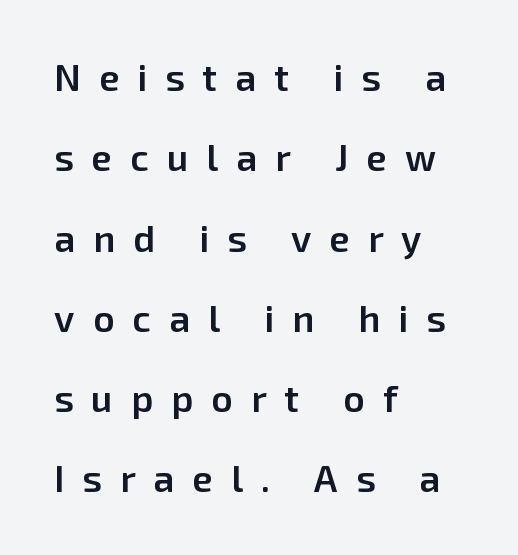
In CSS terms this would be text-align: left. Look at the bottom of the vertical strokes: they stop flat, with no serifs. Decoration check: the copy has no underline. The designer dialed line spacing up above the default. Each letter keeps its own natural width here, so spacing adapts to shape. Nope, not italic — everything's standing straight.
